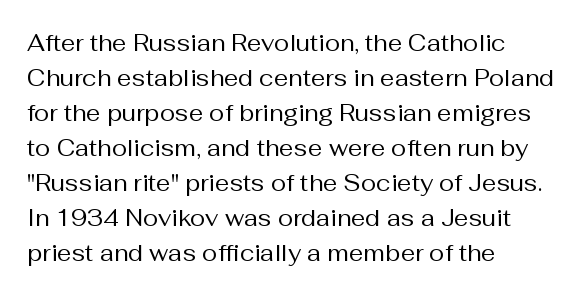
The image shows 23 px text type, upright; set left-aligned, normal line spacing (1.52x), normal letter spacing, not underlined.
